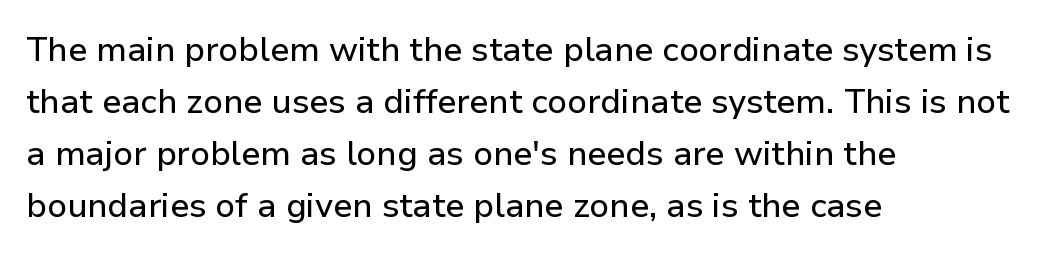
{"serif": "no", "italic": "no", "width": "normal", "stroke_contrast": "low", "x_height": "medium", "monospaced": "no", "underline": "no", "align": "left", "line_spacing": "normal", "line_spacing_ratio": 1.53, "letter_spacing": "normal", "letter_spacing_em": 0.0, "glyph_px": 34}
